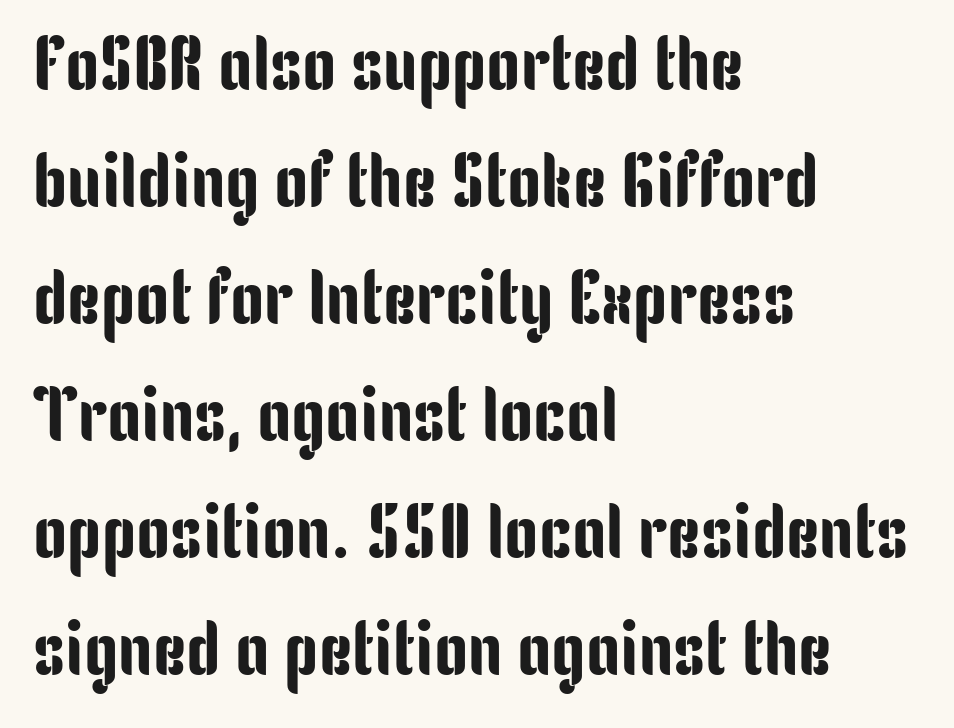
Q: Is the text italic (slanted)? A: No, it is upright.
Q: Is the typeface a serif or a sans-serif typeface? A: Sans-serif.
Q: Is the text underlined? A: No.
Q: How is the paragraph aligned? A: Left-aligned.
Q: Is the spacing between letters normal or unusually wide? A: Normal.
Q: Is the spacing between lines tight, normal or loose? A: Normal.
Q: Width (condensed, normal, or wide)? A: Condensed.
Q: Stroke contrast? A: Low.
Q: x-height? A: Medium.
Q: Monospaced? A: No.
